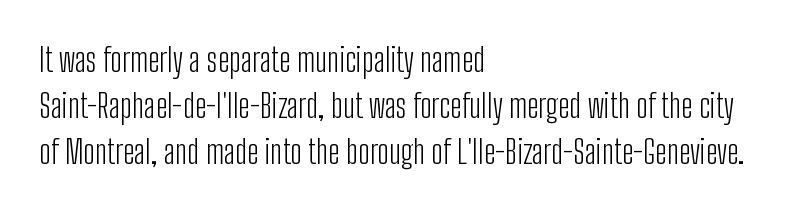
Q: Is the text bold? A: No.
Q: Is the text italic (slanted)? A: No, it is upright.
Q: Is the typeface a serif or a sans-serif typeface? A: Sans-serif.
Q: Is the text underlined? A: No.
Q: How is the paragraph aligned? A: Left-aligned.
Q: Is the spacing between letters normal or unusually wide? A: Normal.
Q: Is the spacing between lines tight, normal or loose? A: Normal.
Q: Width (condensed, normal, or wide)? A: Condensed.
Q: Stroke contrast? A: Low.
Q: x-height? A: Medium.
Q: Monospaced? A: No.
